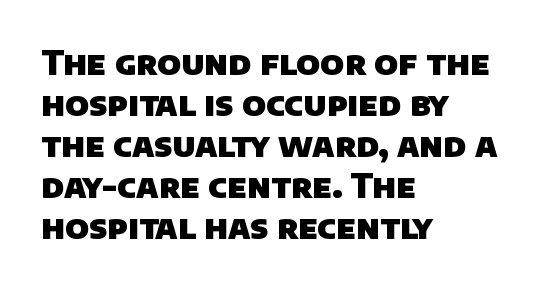
Q: Is the text bold? A: Yes.
Q: Is the typeface a serif or a sans-serif typeface? A: Sans-serif.
Q: Is the text underlined? A: No.
Q: How is the paragraph aligned? A: Left-aligned.
Q: Is the spacing between letters normal or unusually wide? A: Normal.
Q: Width (condensed, normal, or wide)? A: Normal.
Q: Stroke contrast? A: Low.
Q: x-height? A: Large.
Q: Monospaced? A: No.
